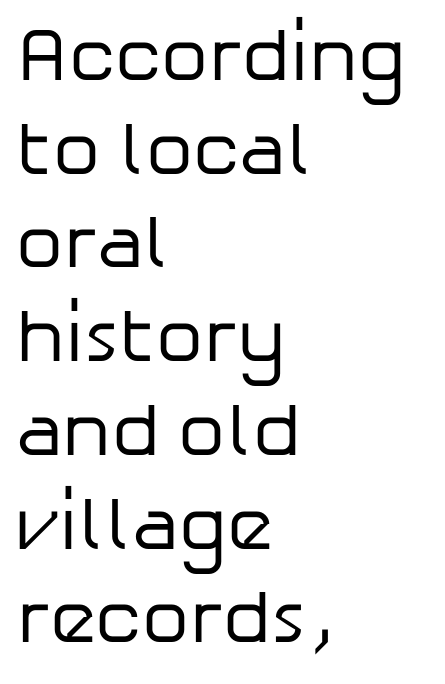
A light-to-regular cut is what we see here. The type sits square on the baseline with zero lean. The leading is moderate, giving the passage an even texture. The baseline area is clear. The paragraph shown leans on its left margin.
